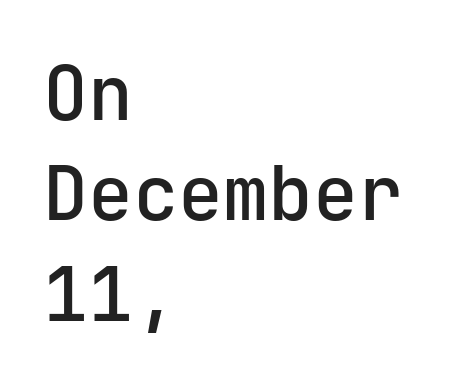
The sample has been set in demibold, a notch under bold. Regular leading. The line texture is even and compact thanks to regular tracking. A student would call this left alignment; a typographer would say flush left, rag right. Unmarked baselines from the first word to the last. Is this a sans? Yes — the strokes have no serifs.
